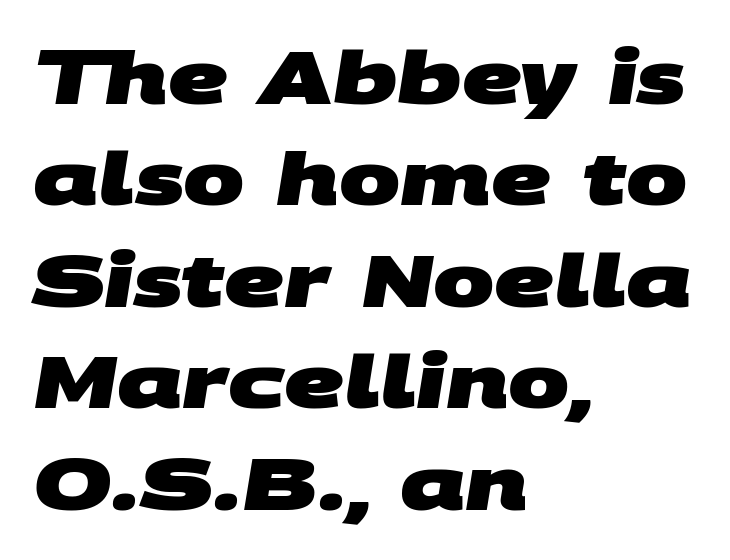
The face used here is a sans, in the tradition of grotesques and geometrics. The lines in this sample share a left origin and differ only in where they stop. The characters look thick and weighty, a clear bold. Vertical spacing — default.
